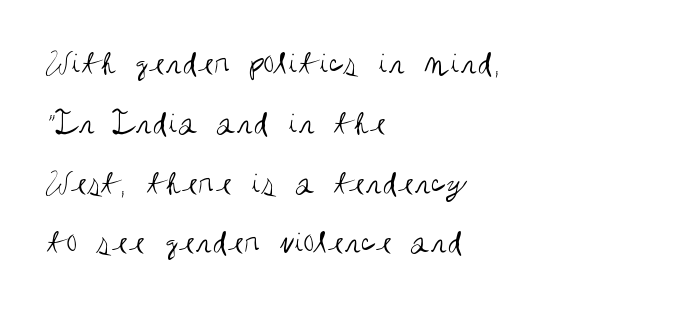
Q: Is the text bold? A: No.
Q: Is the typeface a serif or a sans-serif typeface? A: Sans-serif.
Q: Is the text underlined? A: No.
Q: How is the paragraph aligned? A: Left-aligned.
Q: Is the spacing between letters normal or unusually wide? A: Normal.
Q: Is the spacing between lines tight, normal or loose? A: Normal.
Q: Width (condensed, normal, or wide)? A: Condensed.
Q: Stroke contrast? A: Medium.
Q: x-height? A: Large.
Q: Monospaced? A: No.
